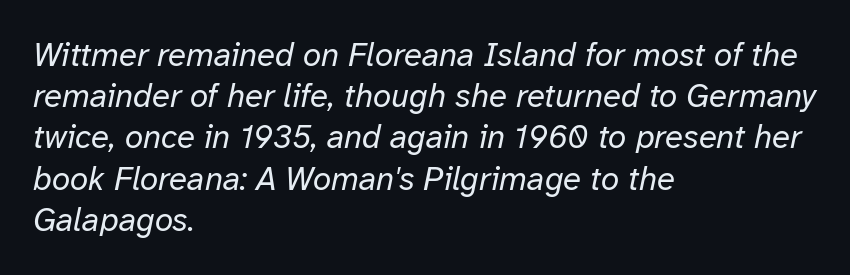
Beneath every word, the page is bare. Is the type slanted? Yes — the strokes lean at a clear angle. Horizontal bands of white between lines are of average thickness. The face used here is proportionally spaced, like ordinary book or web type. The text block is weighted toward the left margin, trailing off unevenly rightward. Is the stroke heavy? The answer is a plain regular-or-lighter.
